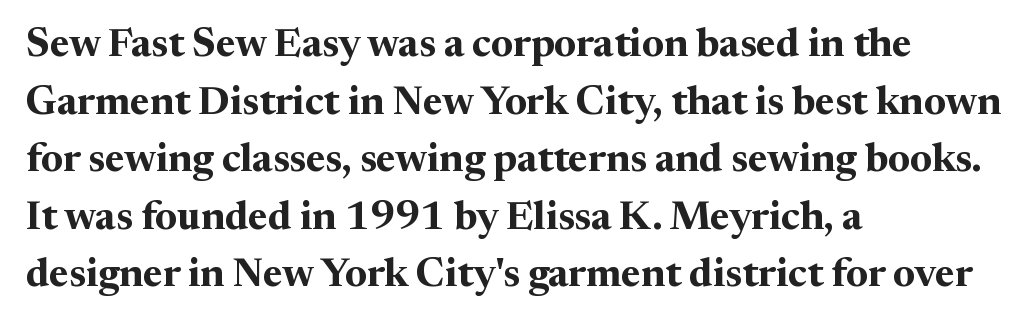
Q: Is the text bold? A: Yes.
Q: Is the text italic (slanted)? A: No, it is upright.
Q: Is the typeface a serif or a sans-serif typeface? A: Serif.
Q: Is the text underlined? A: No.
Q: How is the paragraph aligned? A: Left-aligned.
Q: Is the spacing between letters normal or unusually wide? A: Normal.
Q: Is the spacing between lines tight, normal or loose? A: Normal.
Q: Width (condensed, normal, or wide)? A: Normal.
Q: Stroke contrast? A: Medium.
Q: x-height? A: Medium.
Q: Monospaced? A: No.
